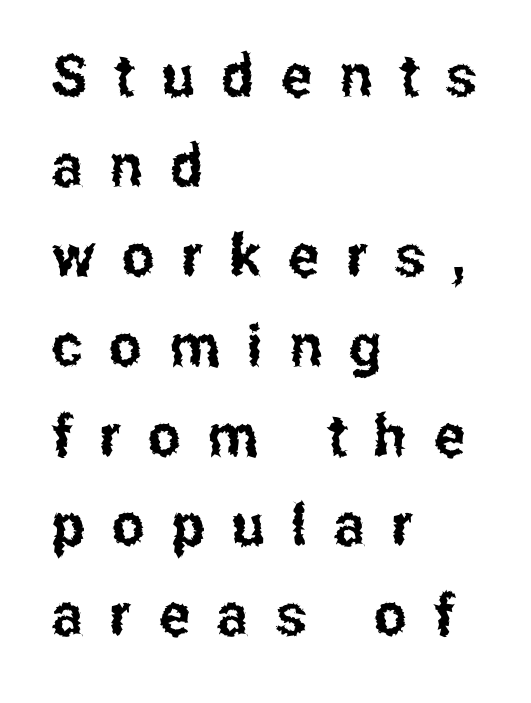
{"serif": "no", "italic": "no", "width": "condensed", "stroke_contrast": "low", "x_height": "medium", "monospaced": "no", "underline": "no", "align": "left", "line_spacing": "normal", "line_spacing_ratio": 1.55, "letter_spacing": "wide", "letter_spacing_em": 0.47, "glyph_px": 58}
